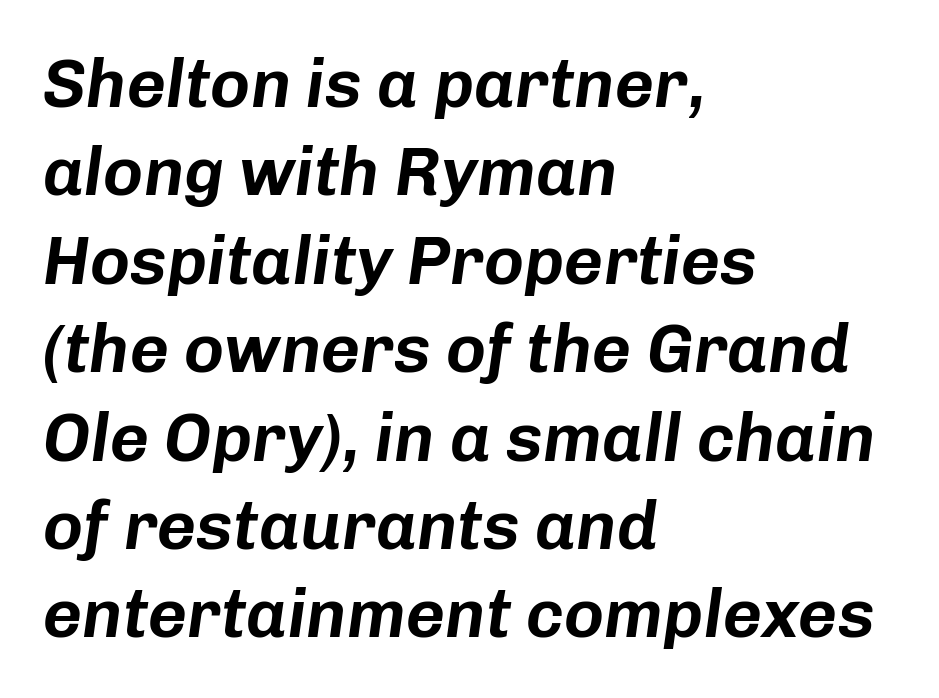
The image shows 68 px text type, italic (leaning right); set left-aligned, normal line spacing (1.3x), normal letter spacing, not underlined; low stroke contrast and a medium x-height.
